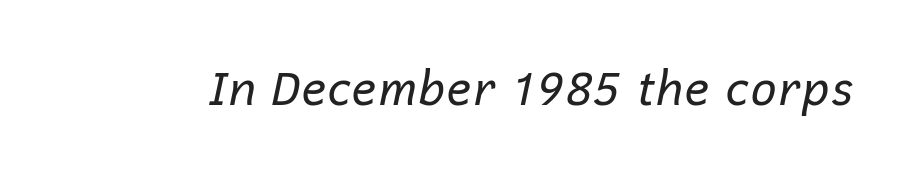
The passage shown has conventional tracking throughout. Descenders hang freely into open space. Varying glyph widths throughout — classic text-font behaviour. Compared with a typical body face, this is equally light or lighter still.
